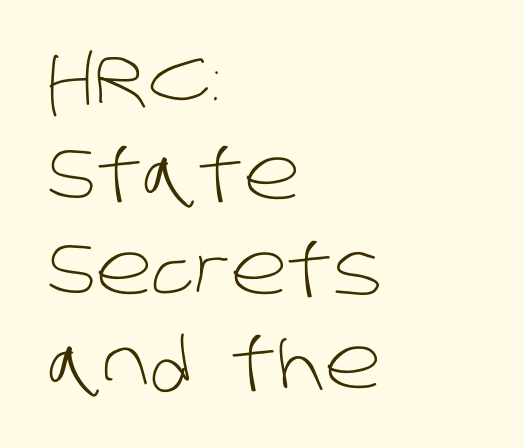
{"serif": "no", "bold": "no", "weight": "light", "width": "normal", "stroke_contrast": "low", "x_height": "large", "monospaced": "no", "underline": "no", "align": "left", "line_spacing": "normal", "line_spacing_ratio": 1.33, "letter_spacing": "normal", "letter_spacing_em": 0.0, "glyph_px": 71}
